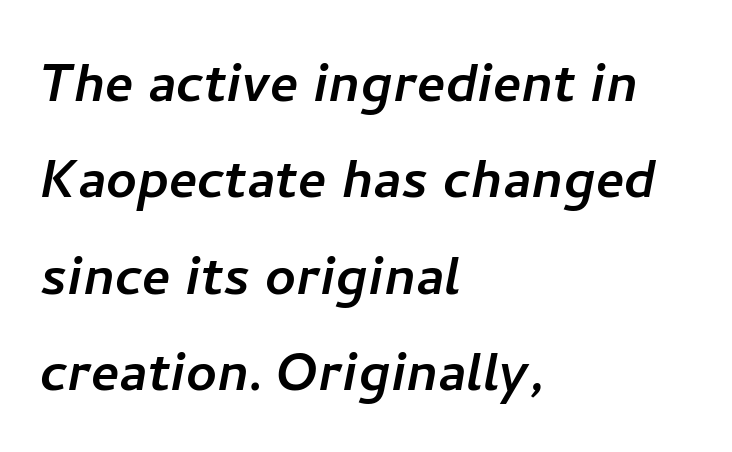
The image shows 67 px sans-serif type; set left-aligned, normal line spacing (1.44x), normal letter spacing, not underlined; low stroke contrast and a medium x-height.
